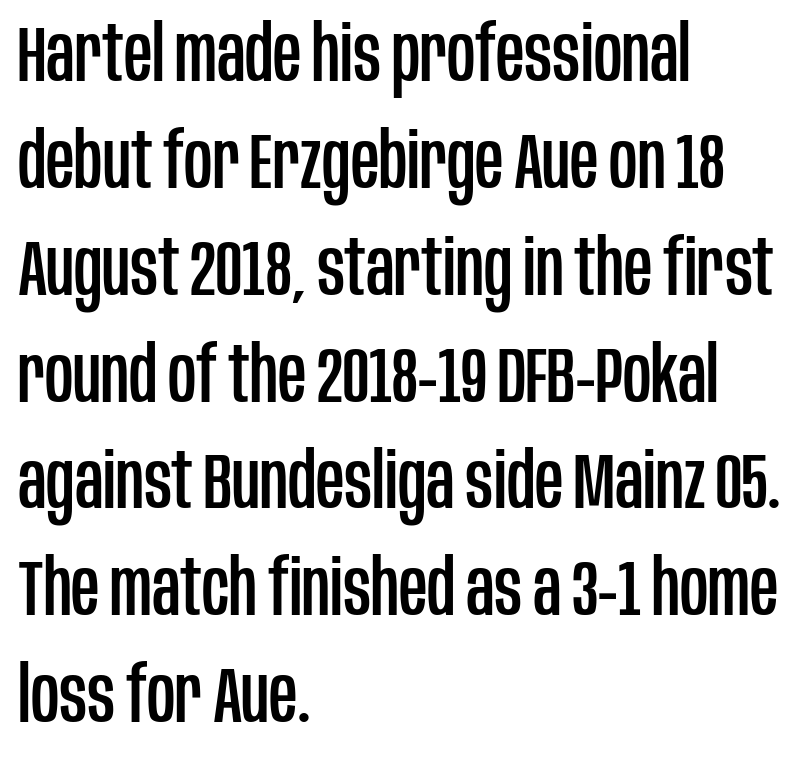
Unlike a traditional serif, this face leaves its strokes unadorned. Students, observe: this is what conventionally led text looks like. The face used here is rendered with its standard letterfit. This rendering uses left alignment, leaving the right contour irregular.
